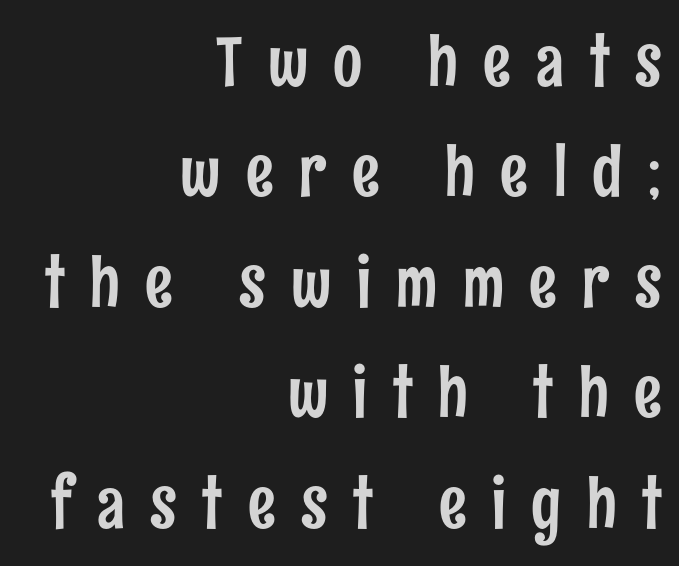
The image shows 69 px condensed sans-serif type, upright; set right-aligned, normal line spacing (1.6x), unusually wide letter spacing (+0.37 em), not underlined; low stroke contrast and a medium x-height.
